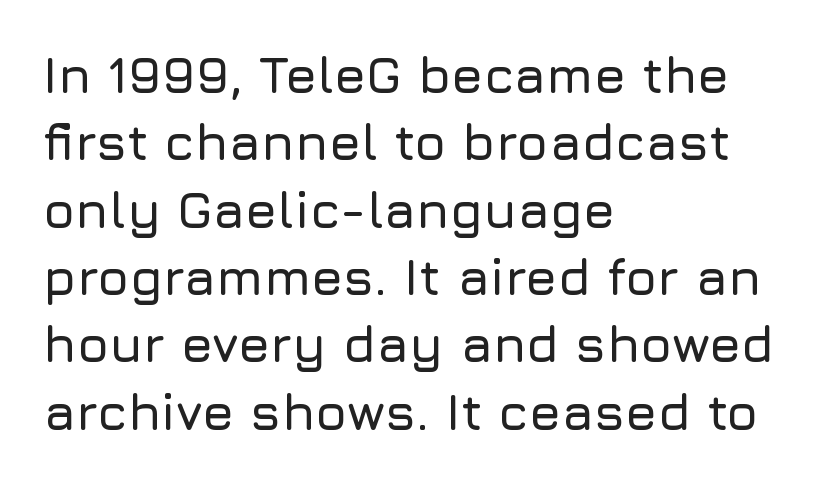
The image shows 51 px sans-serif type, upright; set left-aligned, normal line spacing (1.32x), normal letter spacing, not underlined; low stroke contrast and a medium x-height.
